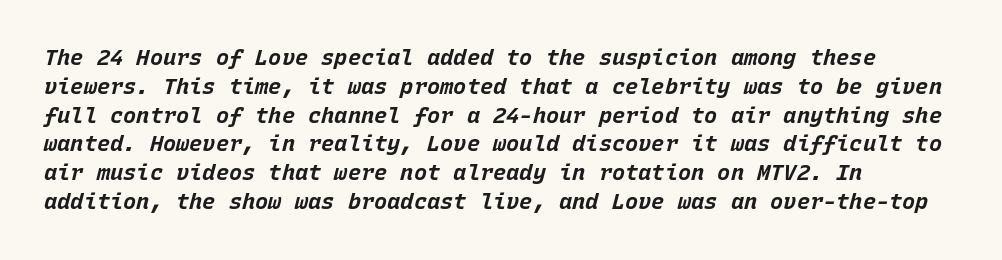
The image shows 22 px bold type, italic (leaning right); set left-aligned, normal line spacing (1.31x), normal letter spacing, not underlined.
